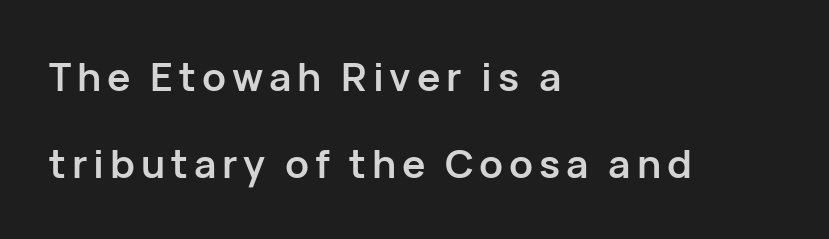
The image shows 39 px semibold sans-serif type, upright; set left-aligned, loose line spacing (2.22x), not underlined; low stroke contrast and a medium x-height.
